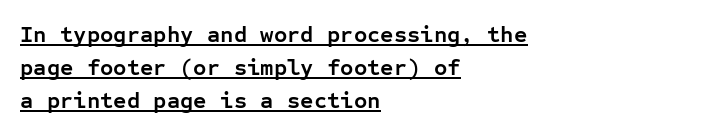
{"italic": "no", "bold": "yes", "underline": "yes", "align": "left", "line_spacing": "normal", "line_spacing_ratio": 1.44, "letter_spacing": "normal", "letter_spacing_em": 0.0, "glyph_px": 23}
